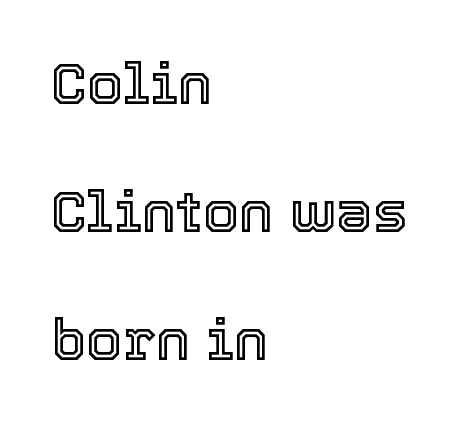
Interline gaps are noticeably wide in this sample. Each letter keeps its own natural width here, so spacing adapts to shape. The rendering anchors every line to the left-hand side. The face used here is rendered with its standard letterfit.
